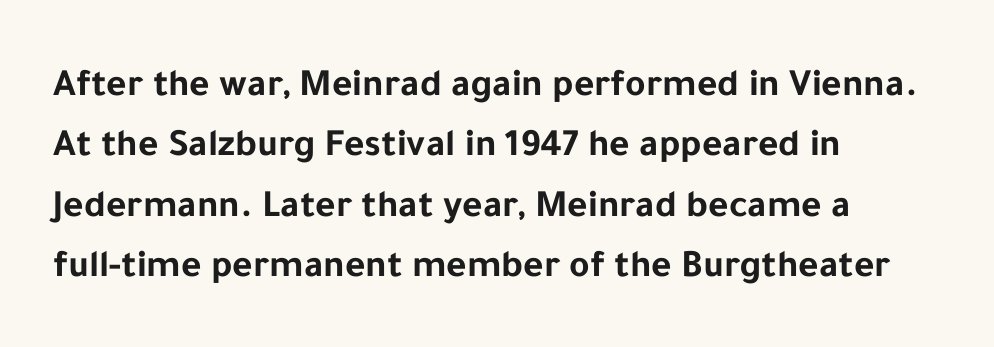
Q: Is the text bold? A: Yes.
Q: Is the text italic (slanted)? A: No, it is upright.
Q: Is the typeface a serif or a sans-serif typeface? A: Sans-serif.
Q: Is the text underlined? A: No.
Q: How is the paragraph aligned? A: Left-aligned.
Q: Is the spacing between letters normal or unusually wide? A: Normal.
Q: Is the spacing between lines tight, normal or loose? A: Normal.
Q: Width (condensed, normal, or wide)? A: Normal.
Q: Stroke contrast? A: Low.
Q: x-height? A: Medium.
Q: Monospaced? A: No.
